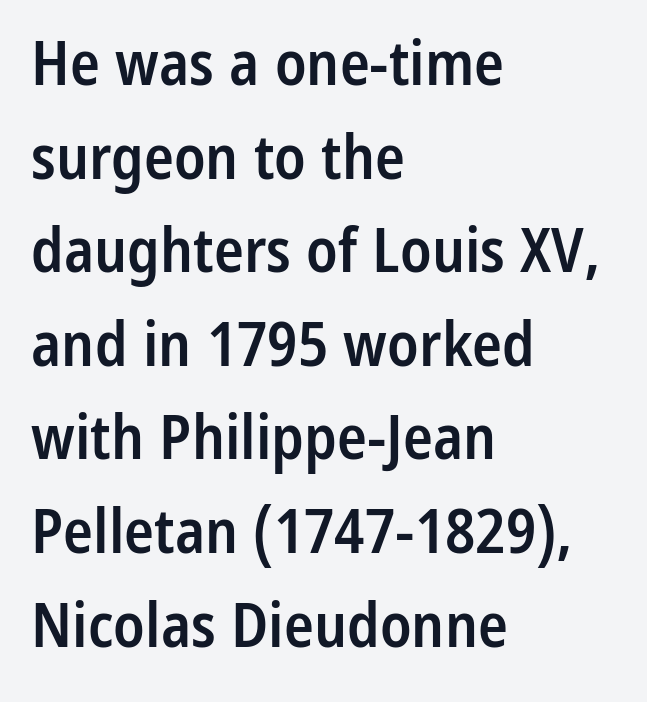
In CSS terms this would be text-align: left. Honestly, the letter spacing is just normal — you wouldn't notice it. This rendering employs a face without finishing strokes, i.e., a sans-serif. On the weight axis this lands at semibold, roughly 600. Descender tails drop into unmarked territory.
